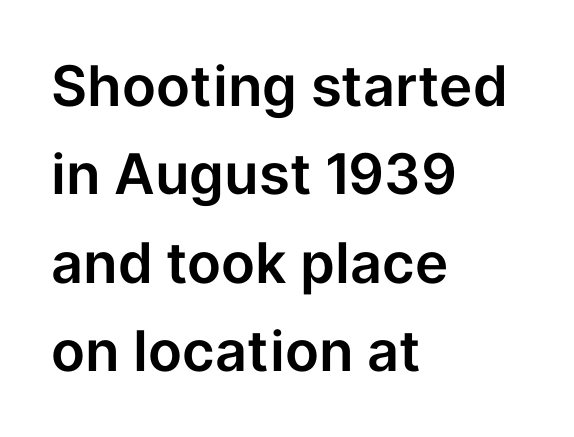
The image shows 56 px sans-serif type, upright; set left-aligned, normal line spacing (1.58x), normal letter spacing, not underlined; low stroke contrast and a medium x-height.
